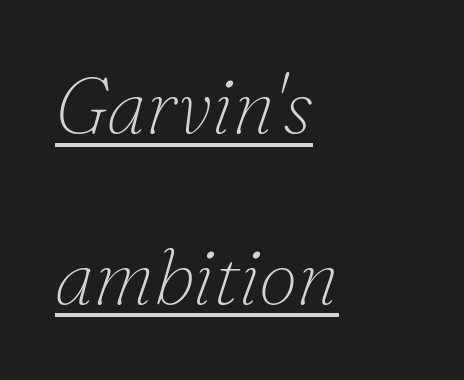
{"serif": "yes", "italic": "yes", "lean": "right", "slant_degrees": 16, "bold": "no", "weight": "thin", "width": "normal", "stroke_contrast": "low", "x_height": "small", "monospaced": "no", "underline": "yes", "align": "left", "line_spacing": "loose", "line_spacing_ratio": 2.16, "letter_spacing": "normal", "letter_spacing_em": 0.0, "glyph_px": 79}
